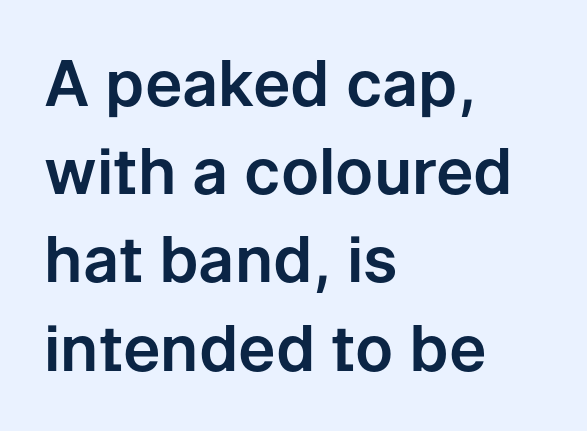
Q: Is the text italic (slanted)? A: No, it is upright.
Q: Is the typeface a serif or a sans-serif typeface? A: Sans-serif.
Q: Is the text underlined? A: No.
Q: How is the paragraph aligned? A: Left-aligned.
Q: Is the spacing between letters normal or unusually wide? A: Normal.
Q: Is the spacing between lines tight, normal or loose? A: Normal.
Q: Width (condensed, normal, or wide)? A: Normal.
Q: Stroke contrast? A: Low.
Q: x-height? A: Medium.
Q: Monospaced? A: No.
